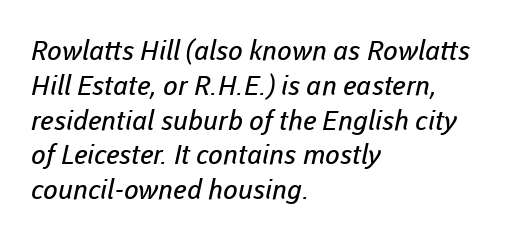
This rendering uses left alignment, leaving the right contour irregular. The cut favours lightness, reaching ordinary text weight at its darkest. Just letters on the line, the space beneath them empty. Inter-character spacing is left at the font's built-in metrics. Normally led — the rows are evenly, conventionally spaced.
